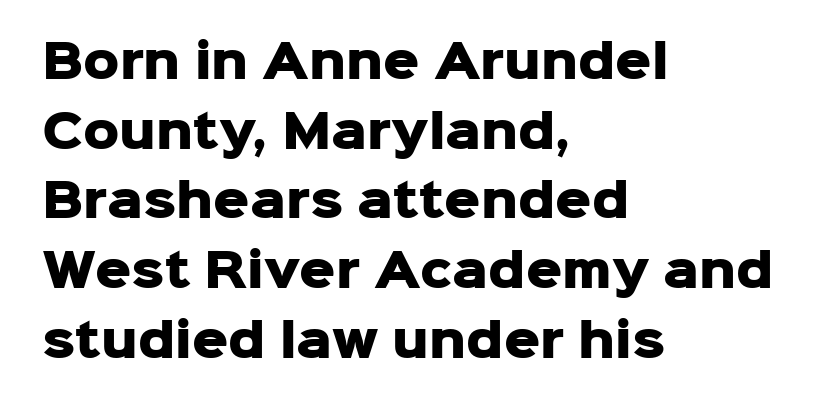
Grotesque or geometric, the face here clearly has no serifs. What stands out about the letter spacing? Nothing — it is the standard amount. The vertical gap from one line to the next is medium. The passage is arranged the way most books set body copy — flush left. The space beneath each line is pristine and unruled.
